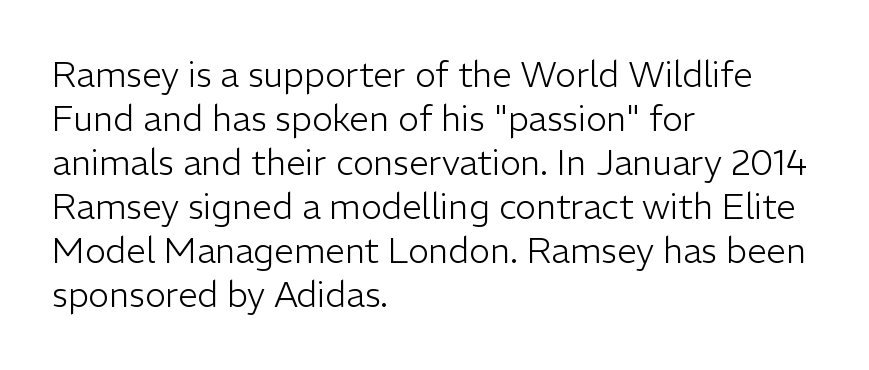
Unmarked baselines from the first word to the last. Is the type heavy? It reads as light-to-regular instead. This sample has the flowing, uneven cadence of proportional lettering. Students, observe: this is what conventionally led text looks like. Each line starts at the same left margin while the right side varies. I'd call this a sans setting — the letters go barefoot.
